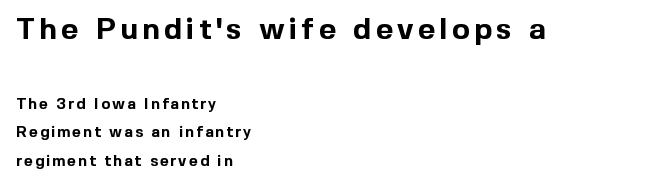
The image shows 30 px bold sans-serif type, upright; set left-aligned, loose line spacing (1.9x), not underlined; the first (top) block is 2.0x larger; a medium x-height.
